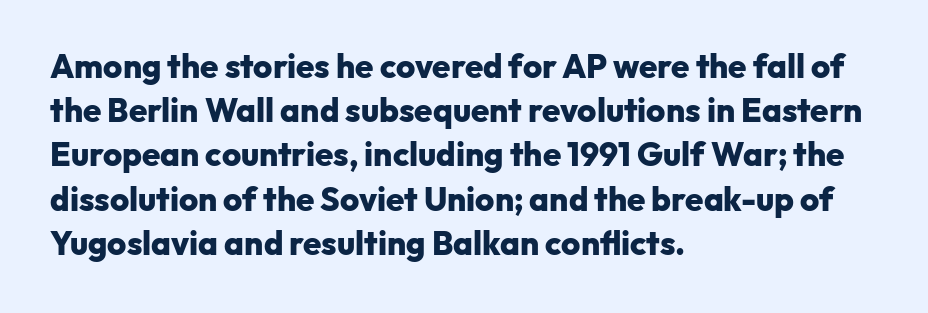
{"serif": "no", "italic": "no", "bold": "yes", "weight": "heavy", "width": "normal", "stroke_contrast": "low", "x_height": "medium", "monospaced": "no", "underline": "no", "align": "left", "line_spacing": "normal", "line_spacing_ratio": 1.34, "letter_spacing": "normal", "letter_spacing_em": 0.0, "glyph_px": 33}
